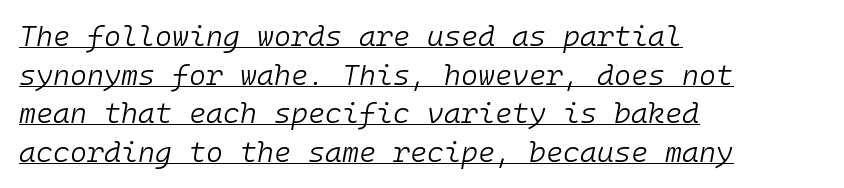
The image shows 29 px light type, italic (leaning right), monospaced; set left-aligned, normal line spacing (1.33x), normal letter spacing, underlined; low stroke contrast and a medium x-height.
